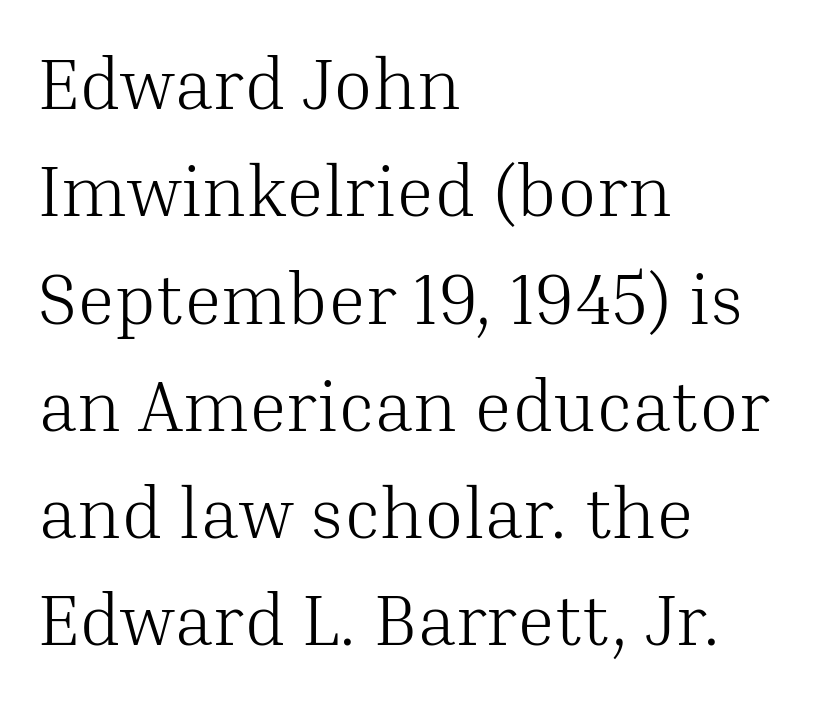
The image shows 72 px light serif type, upright; set left-aligned, normal line spacing (1.49x), normal letter spacing, not underlined; medium stroke contrast and a medium x-height.
